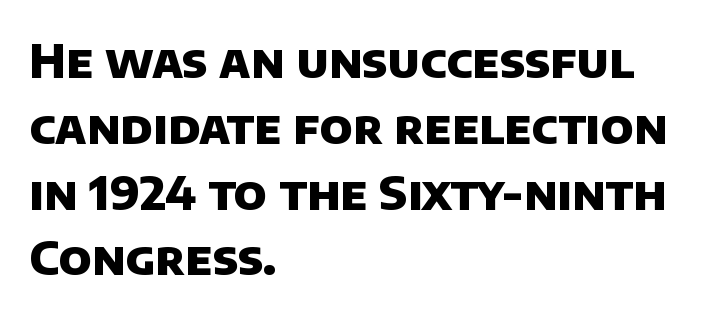
The image shows 47 px heavy sans-serif type; set left-aligned, normal line spacing (1.4x), normal letter spacing, not underlined; low stroke contrast and a large x-height.
